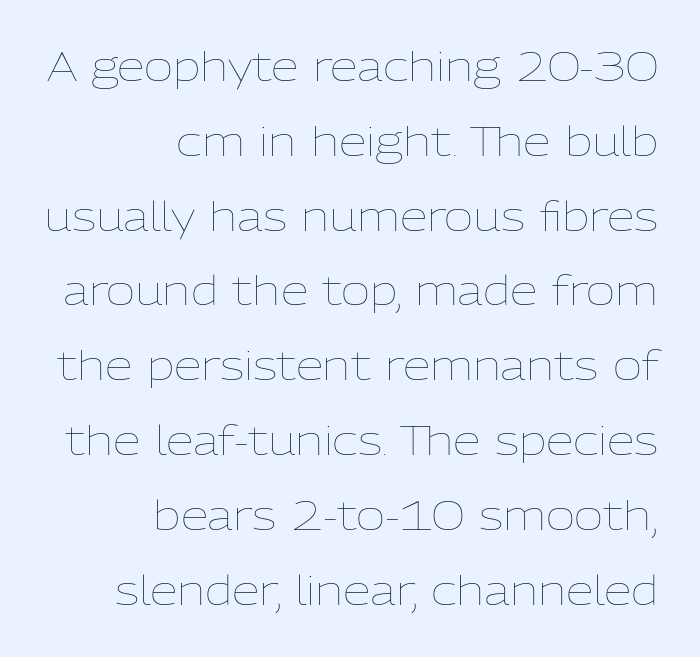
One-word summary of the alignment: right. These glyphs show unthickened strokes, regular width or finer. No italicization has been applied; the sample stays upright. The specimen omits any rule beneath the text block's lines. Here the glyphs are tracked normally, forming tight word shapes. Spacing verdict: proportional, widths tailored to each character.
